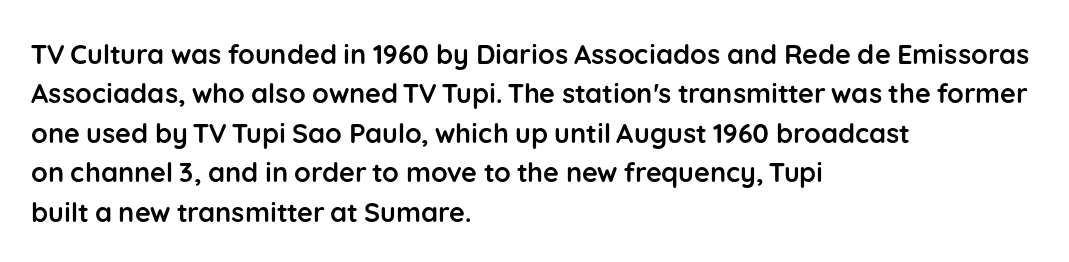
The line texture is even and compact thanks to regular tracking. Notice how the passage keeps a crisp vertical edge on the left only. Rendered with straight, roman letterforms. A bare baseline throughout the passage. One glance says typical: line gaps are just what's usual.
